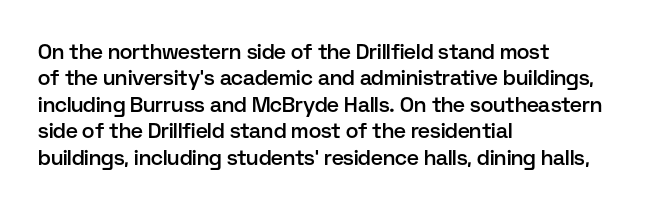
The image shows 21 px text type, upright; set left-aligned, normal line spacing (1.26x), normal letter spacing, not underlined.
